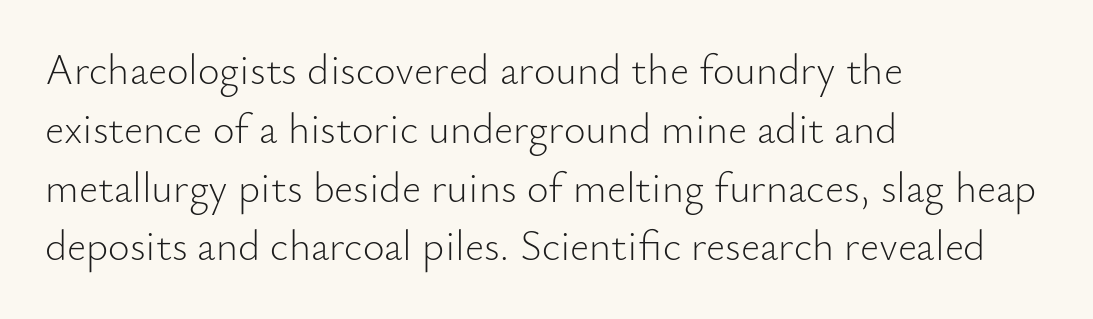
Unmarked baselines from the first word to the last. A student would call this left alignment; a typographer would say flush left, rag right. Observe the ordinary spacing: letters are neighbours, not strangers. Note: no serifs on the glyphs. These lines are rendered in a variable-pitch font. Reading down the column, the eye jumps a familiar distance to each next line.
